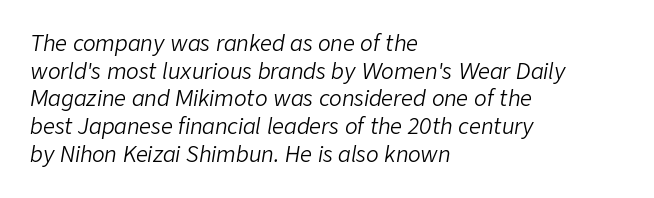
The image shows 21 px text type, italic (leaning right); set left-aligned, normal line spacing (1.32x), normal letter spacing, not underlined.
